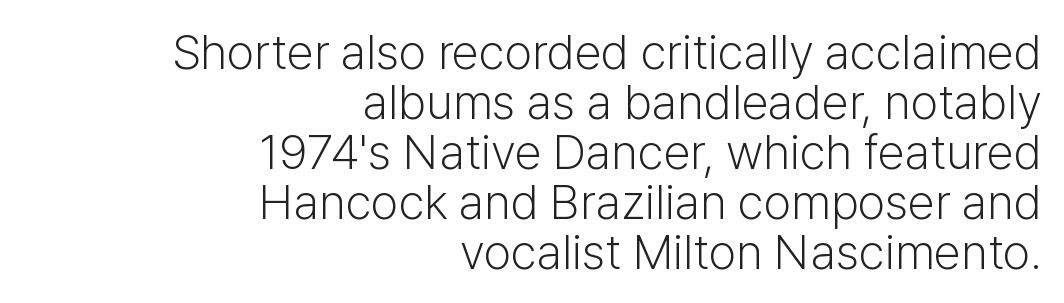
The image shows 49 px light sans-serif type, upright; set right-aligned, tight line spacing (1.02x), normal letter spacing, not underlined; low stroke contrast and a medium x-height.
